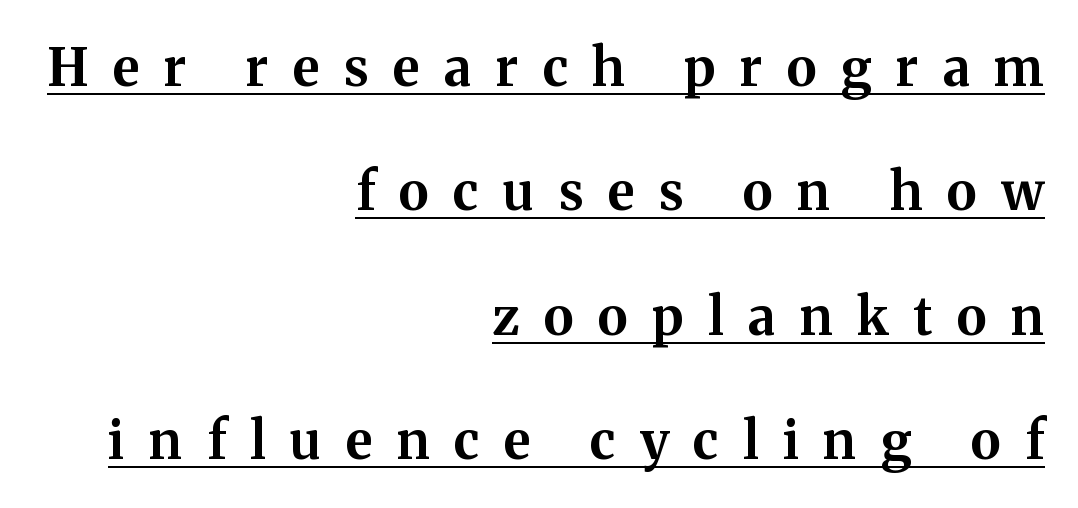
You can tell from the footed stems that serif type was used. The passage shown has open, widely tracked lettering throughout. In terms of weight, the rendering is a true, heavy bold. The passage shown is typed in a proportional face where columns would drift. The letters stand upright; this is a roman face. These characters rest on top of a visible drawn line.
